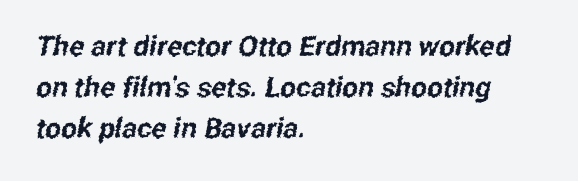
Q: Is the typeface a serif or a sans-serif typeface? A: Sans-serif.
Q: Is the text underlined? A: No.
Q: How is the paragraph aligned? A: Left-aligned.
Q: Is the spacing between letters normal or unusually wide? A: Normal.
Q: Is the spacing between lines tight, normal or loose? A: Normal.
Q: Width (condensed, normal, or wide)? A: Condensed.
Q: Stroke contrast? A: Low.
Q: x-height? A: Medium.
Q: Monospaced? A: No.
